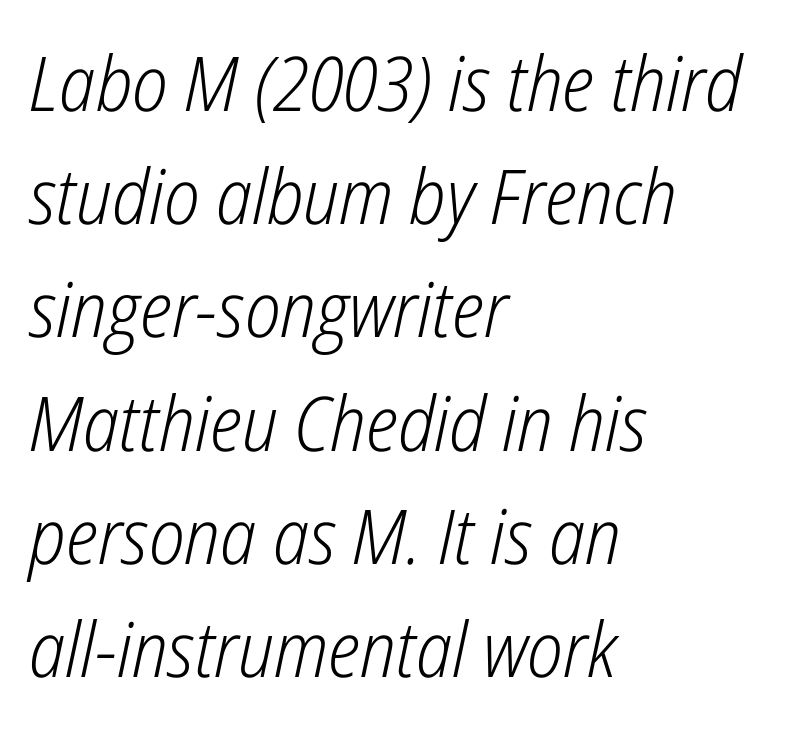
Do the characters align in a grid? No, the font is proportional. The glyphs look as if they've been sheared to an angle. If you measured baseline to baseline, you'd find a middling distance. Type without underlining.
